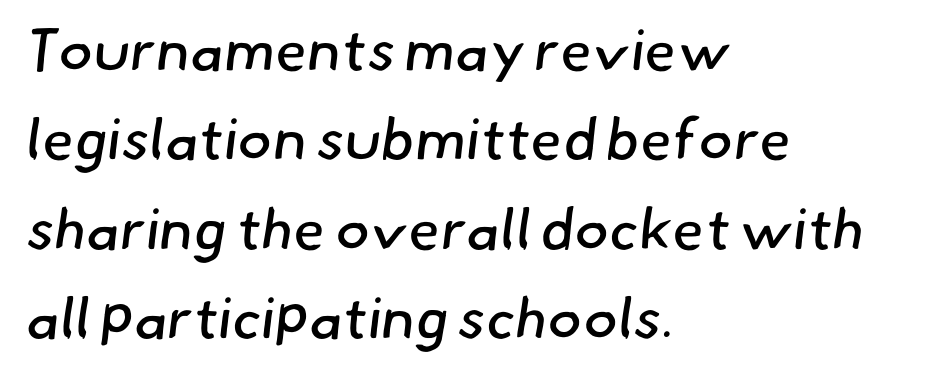
Q: Is the text bold? A: No.
Q: Is the typeface a serif or a sans-serif typeface? A: Sans-serif.
Q: Is the text underlined? A: No.
Q: How is the paragraph aligned? A: Left-aligned.
Q: Is the spacing between letters normal or unusually wide? A: Normal.
Q: Is the spacing between lines tight, normal or loose? A: Normal.
Q: Width (condensed, normal, or wide)? A: Normal.
Q: Stroke contrast? A: Low.
Q: x-height? A: Small.
Q: Monospaced? A: No.
